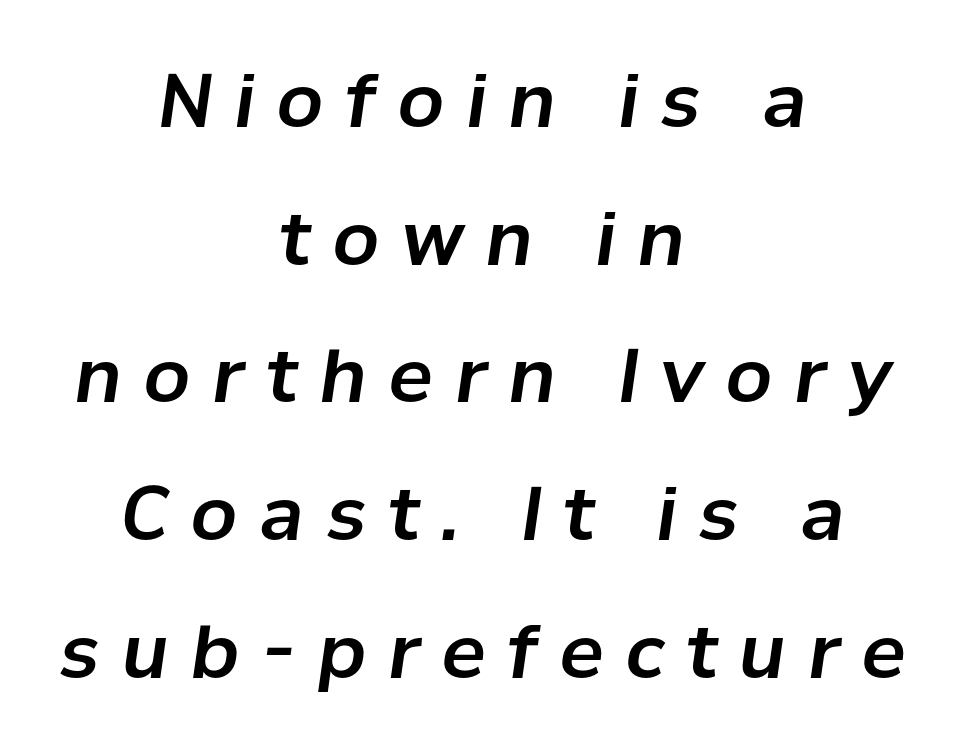
The letters are spread apart with noticeably loose tracking. Words float on clear page, feet unadorned. Is the type slanted? Yes — the strokes lean at a clear angle. Horizontal alignment here is central, giving a formal, balanced look.
